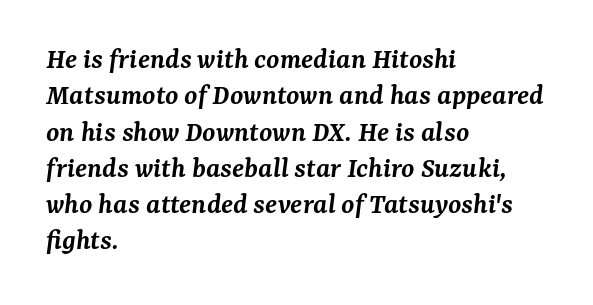
The image shows 30 px semibold serif type, italic (leaning right); set left-aligned, line spacing 1.21x, normal letter spacing, not underlined; medium stroke contrast and a medium x-height.
